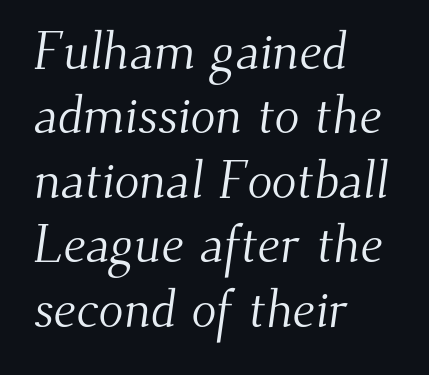
{"serif": "yes", "bold": "no", "weight": "light", "width": "normal", "stroke_contrast": "medium", "x_height": "small", "monospaced": "no", "underline": "no", "align": "left", "line_spacing_ratio": 1.24, "letter_spacing": "normal", "letter_spacing_em": 0.0, "glyph_px": 52}
